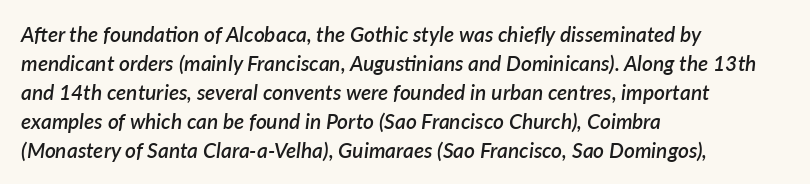
The image shows 21 px text type, italic (leaning right); set left-aligned, normal line spacing (1.38x), normal letter spacing, not underlined.
